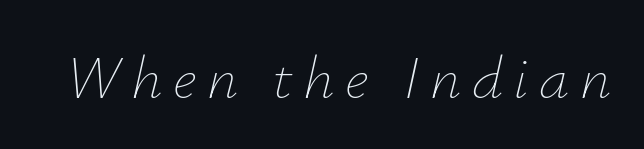
Note the varied advance widths — an 'i' is clearly narrower than an 'm'. Unbolded letterforms with no extra heft. Descenders are the only things crossing below the line. Compared with ordinary roman type, these characters are visibly tilted.
